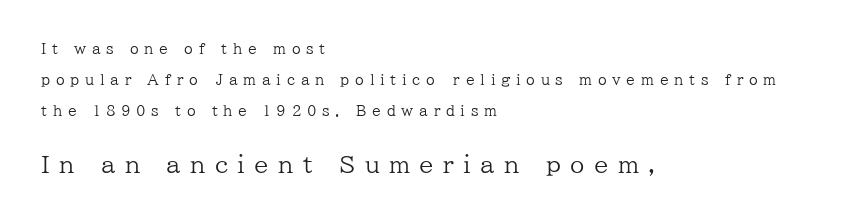
{"italic": "no", "bold": "no", "underline": "no", "align": "left", "line_spacing": "loose", "line_spacing_ratio": 2.2, "letter_spacing": "wide", "letter_spacing_em": 0.41, "larger_block": "second", "size_ratio": 1.64, "glyph_px": 23}
